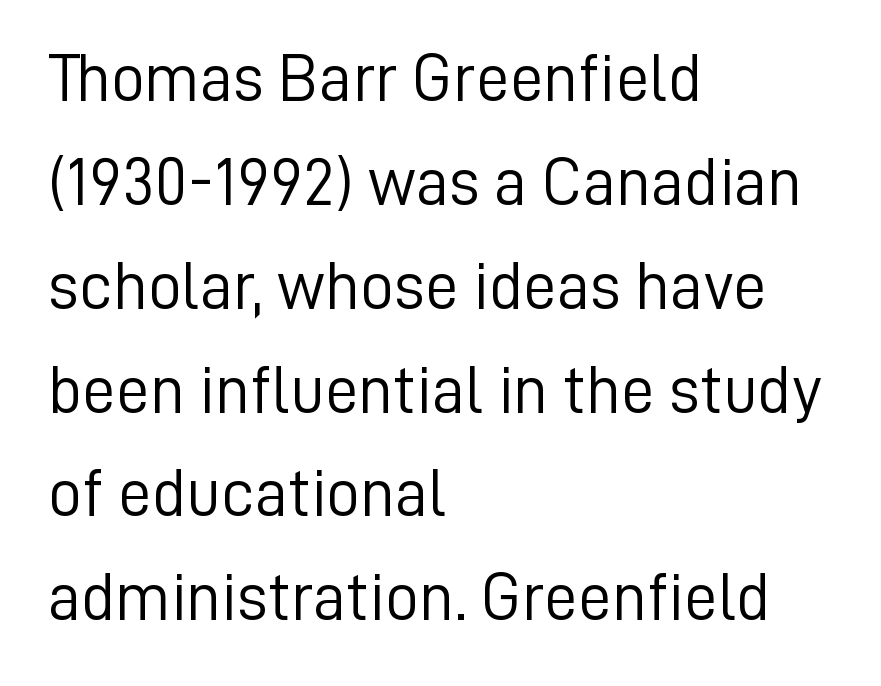
Q: Is the text bold? A: No.
Q: Is the text italic (slanted)? A: No, it is upright.
Q: Is the typeface a serif or a sans-serif typeface? A: Sans-serif.
Q: Is the text underlined? A: No.
Q: How is the paragraph aligned? A: Left-aligned.
Q: Is the spacing between letters normal or unusually wide? A: Normal.
Q: Is the spacing between lines tight, normal or loose? A: Normal.
Q: Width (condensed, normal, or wide)? A: Normal.
Q: Stroke contrast? A: Low.
Q: x-height? A: Medium.
Q: Monospaced? A: No.
